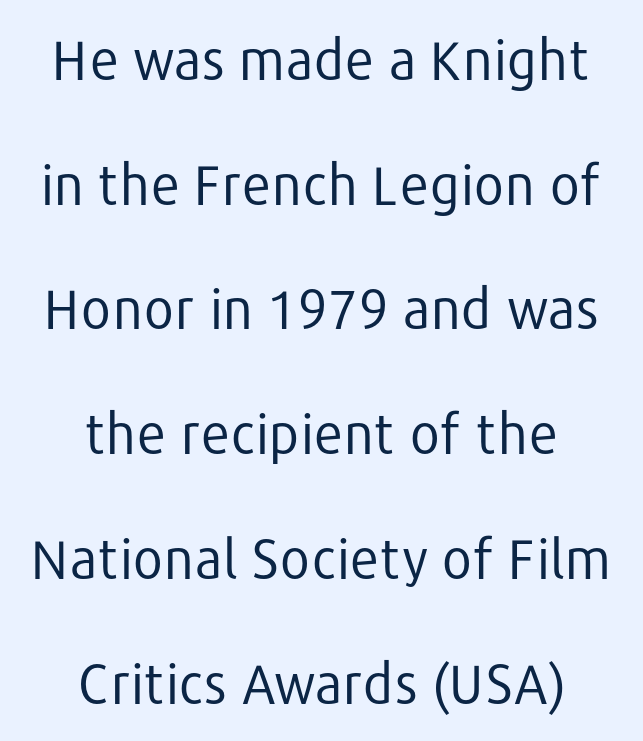
Q: Is the text bold? A: No.
Q: Is the text italic (slanted)? A: No, it is upright.
Q: Is the typeface a serif or a sans-serif typeface? A: Sans-serif.
Q: Is the text underlined? A: No.
Q: How is the paragraph aligned? A: Centered.
Q: Is the spacing between letters normal or unusually wide? A: Normal.
Q: Is the spacing between lines tight, normal or loose? A: Loose.
Q: Width (condensed, normal, or wide)? A: Normal.
Q: Stroke contrast? A: Low.
Q: x-height? A: Medium.
Q: Monospaced? A: No.
